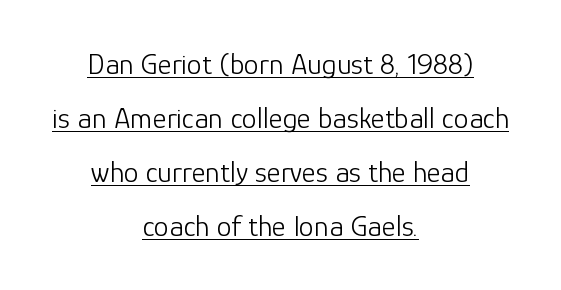
{"serif": "no", "italic": "no", "bold": "no", "weight": "light", "width": "normal", "stroke_contrast": "low", "x_height": "medium", "monospaced": "no", "underline": "yes", "align": "center", "line_spacing_ratio": 1.8, "letter_spacing": "normal", "letter_spacing_em": 0.0, "glyph_px": 30}
